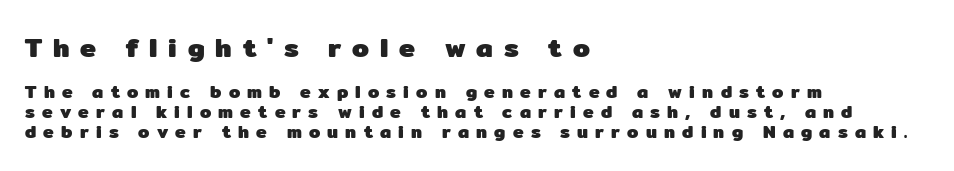
Q: Is the text bold? A: Yes.
Q: Is the text italic (slanted)? A: No, it is upright.
Q: Is the text underlined? A: No.
Q: How is the paragraph aligned? A: Left-aligned.
Q: Is the spacing between letters normal or unusually wide? A: Unusually wide.
Q: Is the spacing between lines tight, normal or loose? A: Tight.
Q: Which block of text is set in a larger size, the first (top) or the second (bottom)? A: The first (top) one.
